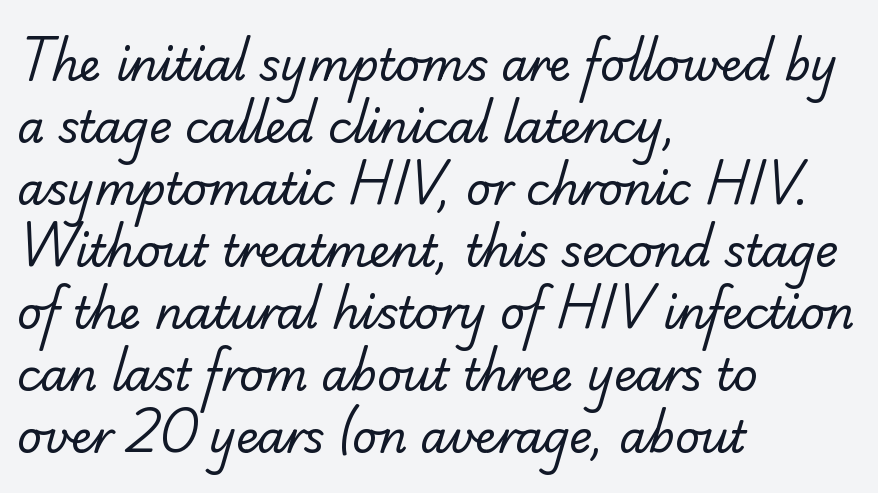
{"serif": "no", "bold": "no", "weight": "regular", "width": "normal", "stroke_contrast": "low", "x_height": "small", "monospaced": "no", "underline": "no", "align": "left", "line_spacing": "normal", "line_spacing_ratio": 1.41, "letter_spacing": "normal", "letter_spacing_em": 0.0, "glyph_px": 44}
